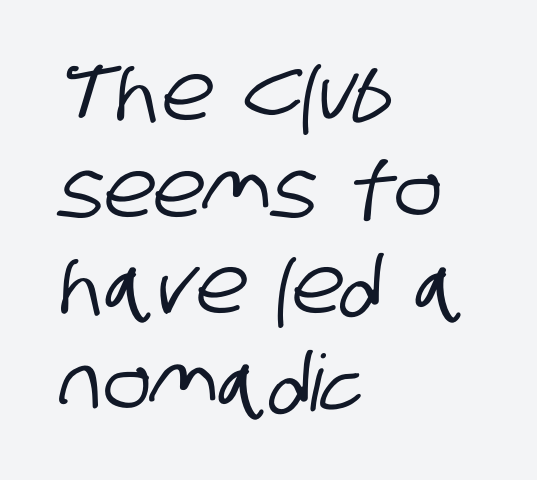
These lines are composed in type without serifs. Here the designer chose a conventional face with non-uniform glyph widths. The foot of each line stays bare and open. The rag falls on the right side of this text block. A typesetter would call this zero additional tracking.
